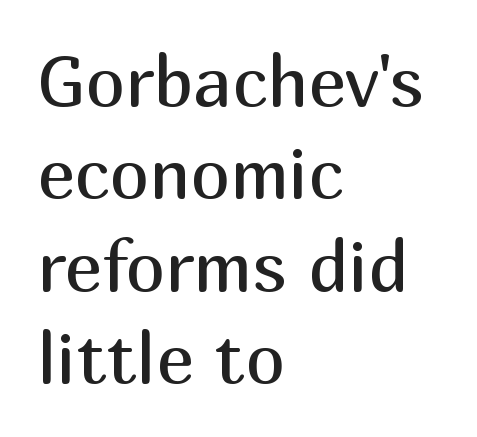
{"serif": "no", "italic": "no", "bold": "no", "weight": "regular", "width": "normal", "stroke_contrast": "medium", "x_height": "medium", "monospaced": "no", "underline": "no", "align": "left", "line_spacing": "normal", "line_spacing_ratio": 1.3, "letter_spacing": "normal", "letter_spacing_em": 0.0, "glyph_px": 71}
